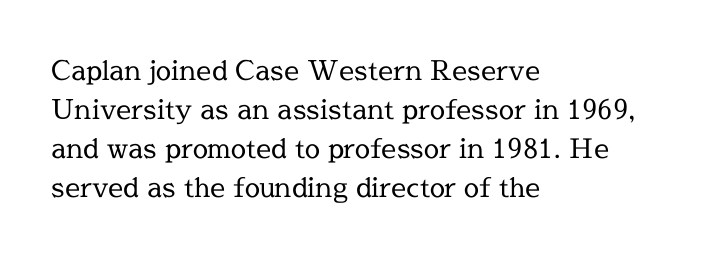
Q: Is the text bold? A: No.
Q: Is the text italic (slanted)? A: No, it is upright.
Q: Is the text underlined? A: No.
Q: How is the paragraph aligned? A: Left-aligned.
Q: Is the spacing between letters normal or unusually wide? A: Normal.
Q: Is the spacing between lines tight, normal or loose? A: Normal.
